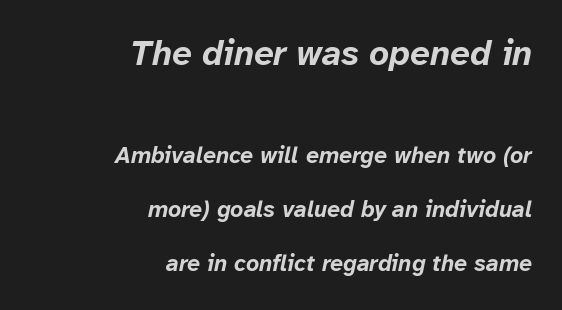
{"italic": "yes", "lean": "right", "slant_degrees": 12, "bold": "yes", "weight": "bold", "width": "normal", "stroke_contrast": "low", "x_height": "medium", "monospaced": "no", "underline": "no", "align": "right", "line_spacing": "loose", "line_spacing_ratio": 2.35, "letter_spacing": "normal", "letter_spacing_em": 0.0, "larger_block": "first", "size_ratio": 1.52, "glyph_px": 35}
